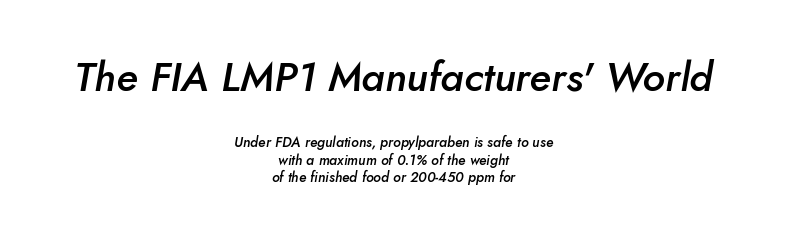
The image shows 41 px semibold type, italic (leaning right); set centered, normal line spacing (1.25x), normal letter spacing, not underlined; the first (top) block is 2.93x larger; low stroke contrast and a small x-height.
